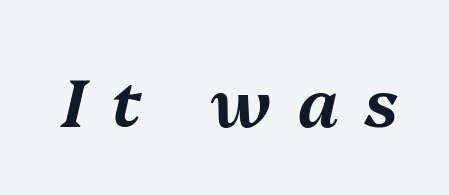
Q: Is the text italic (slanted)? A: Yes, it leans right by about 13 degrees.
Q: Is the text underlined? A: No.
Q: Is the spacing between letters normal or unusually wide? A: Unusually wide.
Q: Width (condensed, normal, or wide)? A: Normal.
Q: Stroke contrast? A: Medium.
Q: x-height? A: Medium.
Q: Monospaced? A: No.
